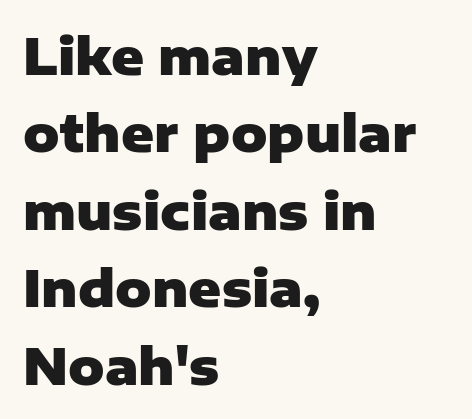
{"serif": "no", "italic": "no", "bold": "yes", "weight": "heavy", "width": "normal", "stroke_contrast": "low", "x_height": "medium", "monospaced": "no", "underline": "no", "align": "left", "line_spacing": "normal", "line_spacing_ratio": 1.55, "letter_spacing": "normal", "letter_spacing_em": 0.0, "glyph_px": 50}
